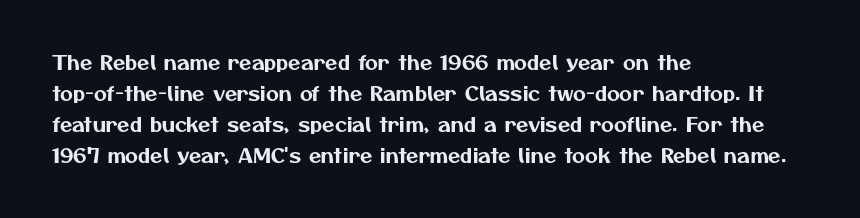
The gap between lines stays unmarked. How are the letters spaced? Ordinarily, with no added tracking. A typesetter would call this leading conventional body-copy spacing. Every row of glyphs begins at an identical x-position on the left.
